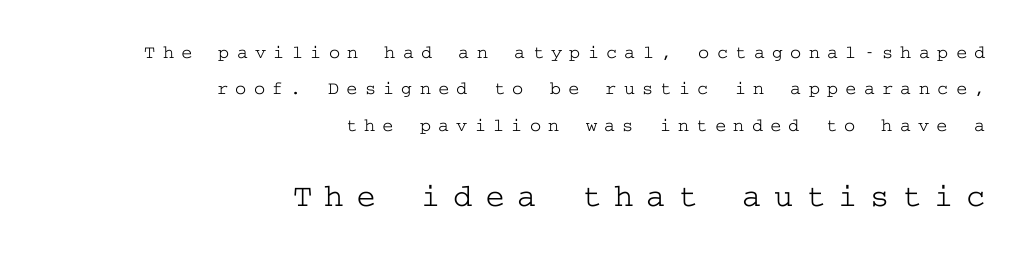
Each row of text sits above clean, open space. The letterforms stand isolated, each surrounded by extra space. The second block has been scaled up relative to the first. Teacher's note: observe the even right margin — that is flush-right alignment. Ordinary non-slanted type is in use.
